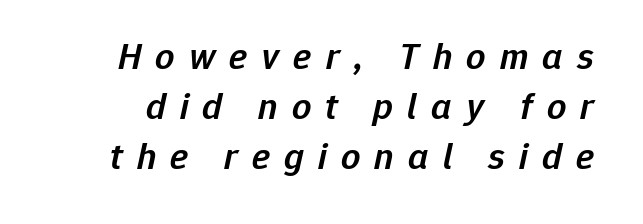
The image shows 38 px semibold type, italic (leaning right); set normal line spacing (1.31x), unusually wide letter spacing (+0.37 em), not underlined; low stroke contrast and a medium x-height.
